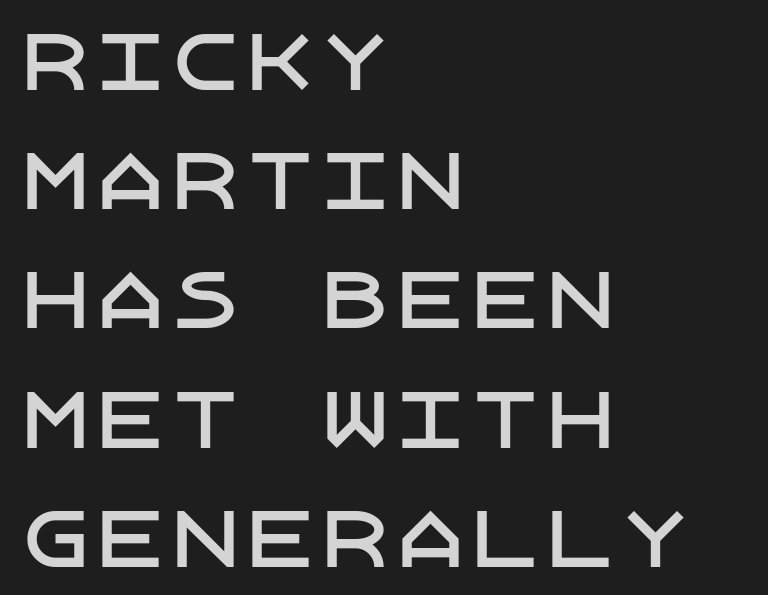
Q: Is the text italic (slanted)? A: No, it is upright.
Q: Is the typeface a serif or a sans-serif typeface? A: Sans-serif.
Q: Is the text underlined? A: No.
Q: How is the paragraph aligned? A: Left-aligned.
Q: Is the spacing between letters normal or unusually wide? A: Normal.
Q: Is the spacing between lines tight, normal or loose? A: Normal.
Q: Width (condensed, normal, or wide)? A: Normal.
Q: Stroke contrast? A: Low.
Q: x-height? A: Large.
